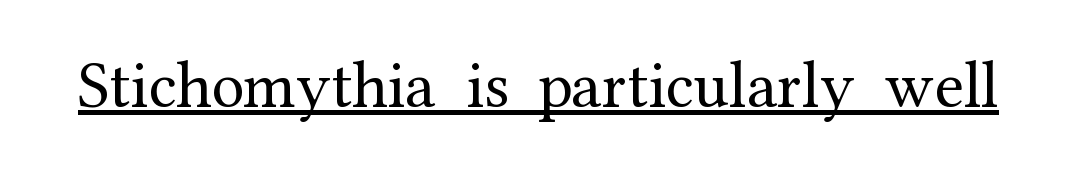
Ascenders rise straight up at ninety degrees. Students, observe the line beneath the letters — that is underlining. The passage shown is not bold in any degree. In terms of letterspacing, this is plain default setting. Examine the stroke ends and you'll spot serifs. Looks like regular typesetting: each glyph gets only the width it needs.
